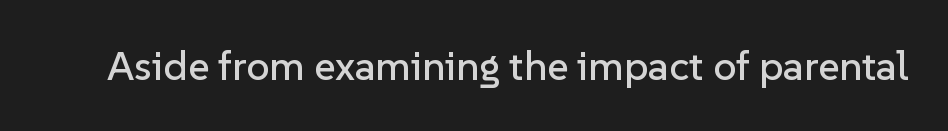
Students, note that the glyphs here touch the page at normal intervals. The gap between lines stays unmarked. The characters display no serif detailing; their extremities are plain. You could not count columns in this text — the font is proportionally spaced. Posture: straight, roman, zero tilt.
